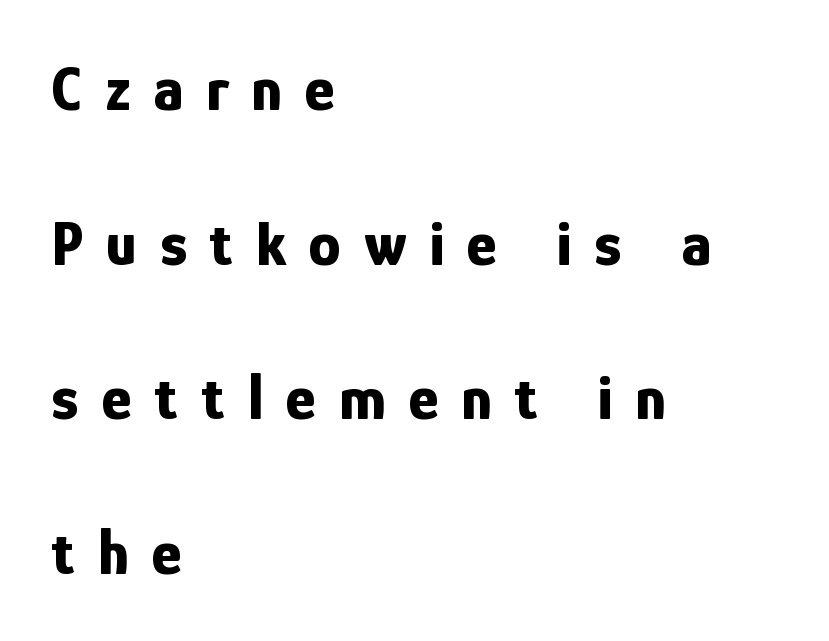
Q: Is the text bold? A: Yes.
Q: Is the text italic (slanted)? A: No, it is upright.
Q: Is the typeface a serif or a sans-serif typeface? A: Sans-serif.
Q: Is the text underlined? A: No.
Q: How is the paragraph aligned? A: Left-aligned.
Q: Is the spacing between letters normal or unusually wide? A: Unusually wide.
Q: Is the spacing between lines tight, normal or loose? A: Loose.
Q: Width (condensed, normal, or wide)? A: Condensed.
Q: Stroke contrast? A: Low.
Q: x-height? A: Medium.
Q: Monospaced? A: No.
